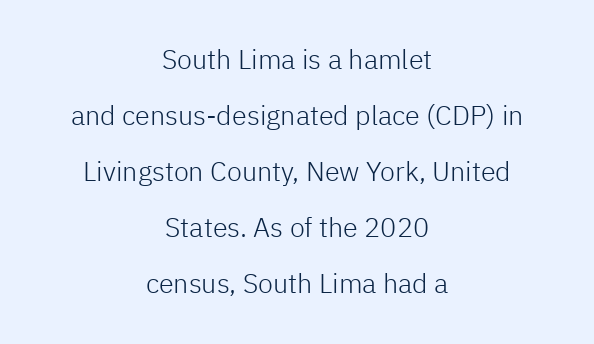
There is no visible air inserted between adjacent glyphs. Type without underlining. Style check: upright. Does the copy run flush right? No — it is centered line by line. Does the leading feel generous? Absolutely, it's lavish.
